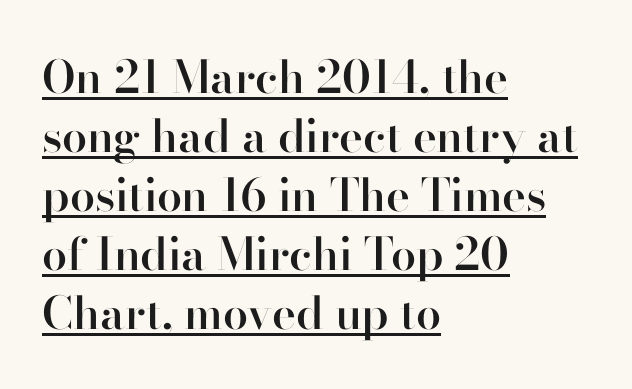
{"serif": "no", "italic": "no", "bold": "semi", "weight": "semibold", "width": "normal", "stroke_contrast": "high", "x_height": "small", "monospaced": "no", "underline": "yes", "align": "left", "line_spacing": "normal", "line_spacing_ratio": 1.31, "letter_spacing": "normal", "letter_spacing_em": 0.0, "glyph_px": 45}
